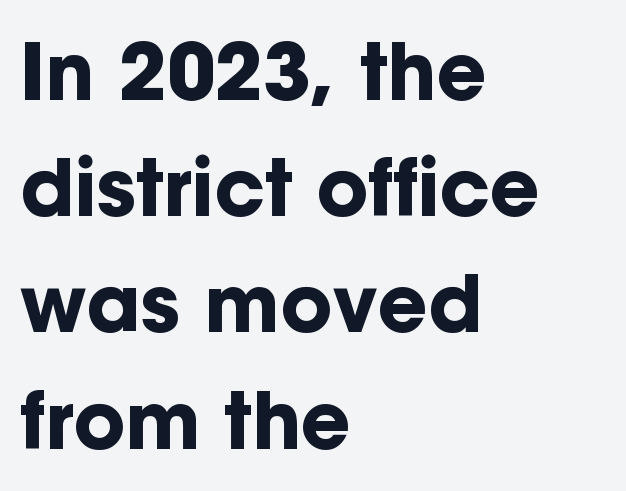
A dark, heavy texture on the line: the type is bold. The axis of the letterforms is exactly vertical. You can tell from the bare stems that sans-serif type was used. No extra tracking has been applied to these lines. Quick note: underline off. Compared with a centered layout, this one pins lines to the left instead.
